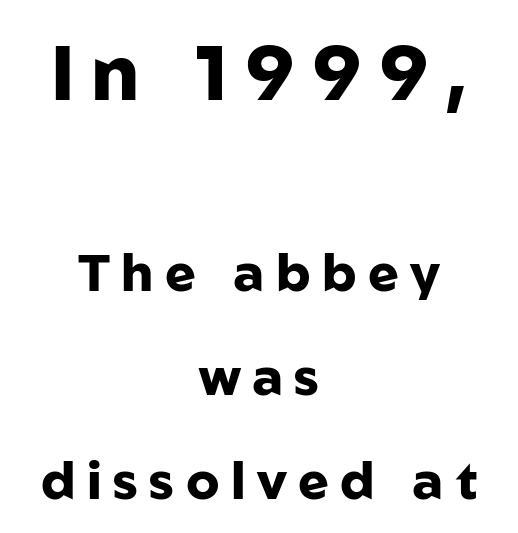
Type style note: lacks serifs. Vertical strokes here are truly vertical. Is this a fixed-width face? No — the glyphs have proportional, varying widths. Each word looks stretched out because of the extra space between its letters.
